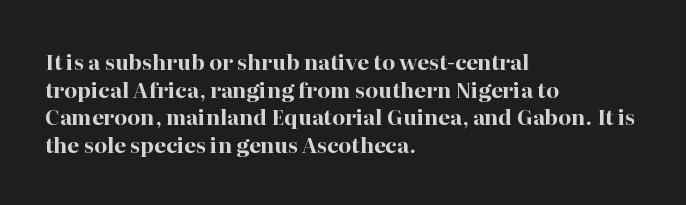
Normally led — the rows are evenly, conventionally spaced. Caption: standard tracking, unaltered. Check the space under the baseline: it is left empty. This sample is left-justified, so line endings fall wherever the words run out. These lines were composed using upright roman letters.
